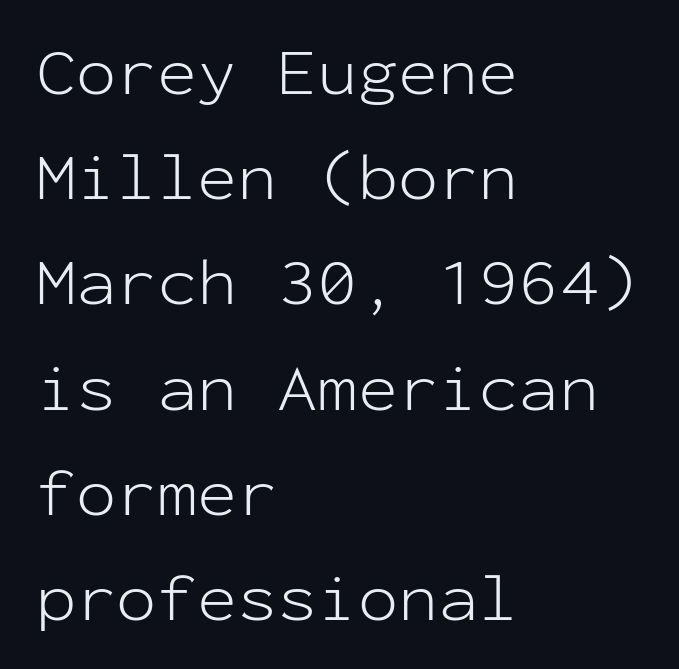
Q: Is the text bold? A: No.
Q: Is the text italic (slanted)? A: No, it is upright.
Q: Is the typeface a serif or a sans-serif typeface? A: Sans-serif.
Q: Is the text underlined? A: No.
Q: How is the paragraph aligned? A: Left-aligned.
Q: Is the spacing between letters normal or unusually wide? A: Normal.
Q: Is the spacing between lines tight, normal or loose? A: Normal.
Q: Width (condensed, normal, or wide)? A: Normal.
Q: Stroke contrast? A: Low.
Q: x-height? A: Medium.
Q: Monospaced? A: Yes.
